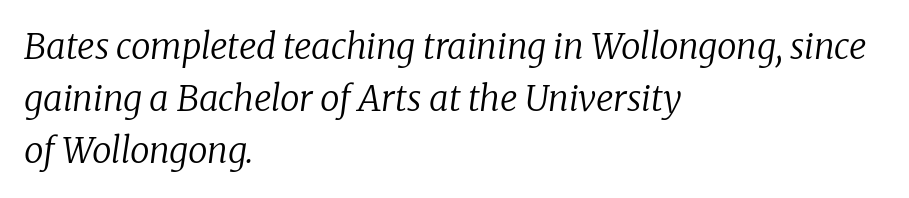
The image shows 35 px regular-weight serif type, italic (leaning right); set left-aligned, normal line spacing (1.49x), normal letter spacing, not underlined; low stroke contrast and a medium x-height.
